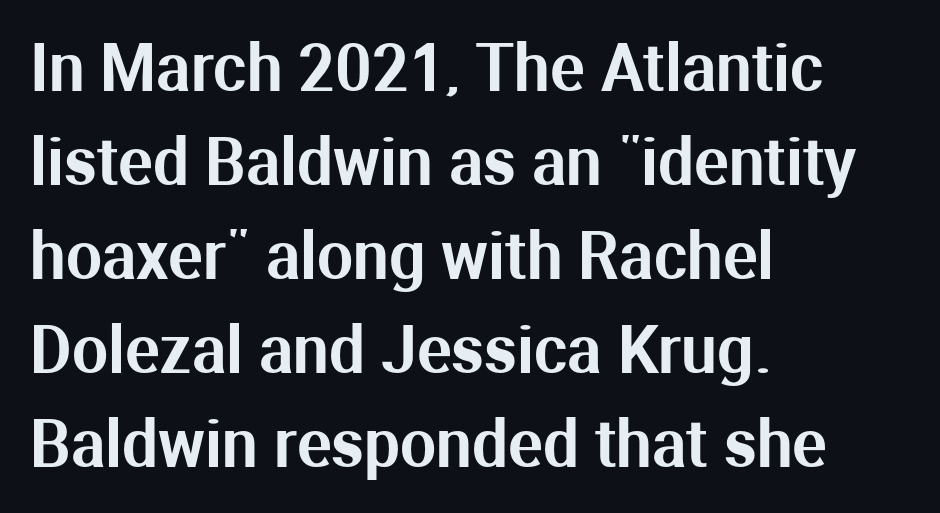
Honestly, the row spacing looks completely unremarkable. Any mark beneath the type? The region is blank. Type style note: lacks serifs. Unlike italic type, these characters show no tilt at all. Each line starts at the same left margin while the right side varies.
